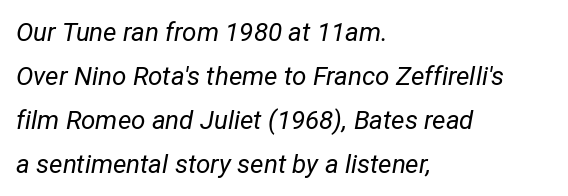
The image shows 26 px text type, italic (leaning right); set left-aligned, normal line spacing (1.69x), normal letter spacing, not underlined.
